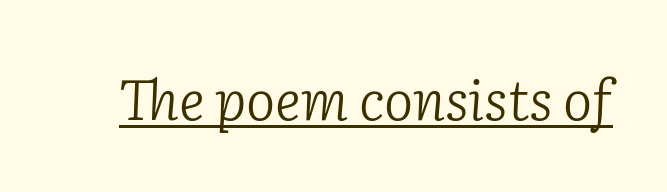
This sample has the flowing, uneven cadence of proportional lettering. Note: serifs present on the glyphs. The sample's only ornament is a line tracing under the words. This rendering leaves character spacing at its baseline value.
